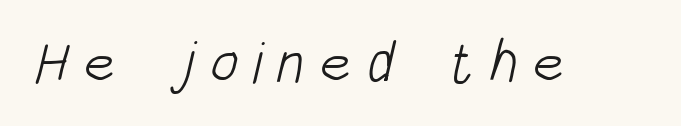
{"serif": "no", "bold": "no", "weight": "light", "width": "condensed", "stroke_contrast": "low", "x_height": "large", "monospaced": "no", "underline": "no", "letter_spacing": "wide", "letter_spacing_em": 0.25, "glyph_px": 59}
